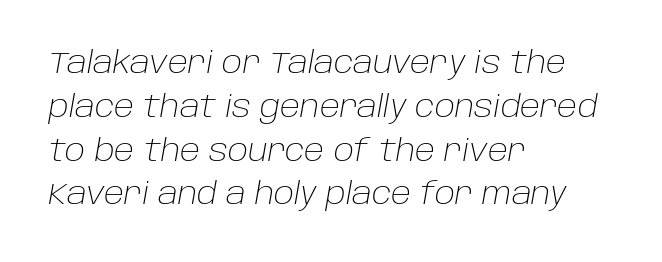
{"italic": "yes", "lean": "right", "slant_degrees": 10, "bold": "no", "weight": "light", "width": "normal", "stroke_contrast": "low", "x_height": "large", "monospaced": "no", "underline": "no", "align": "left", "line_spacing": "normal", "line_spacing_ratio": 1.46, "letter_spacing": "normal", "letter_spacing_em": 0.0, "glyph_px": 30}
